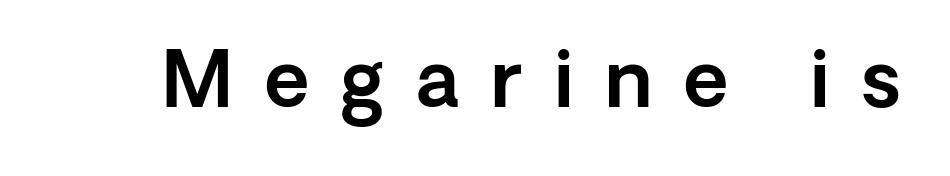
{"serif": "no", "italic": "no", "width": "normal", "x_height": "medium", "monospaced": "no", "underline": "no", "letter_spacing": "wide", "letter_spacing_em": 0.41, "glyph_px": 77}
